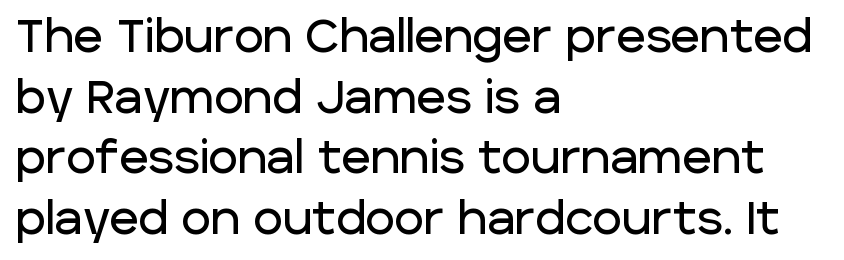
The image shows 45 px sans-serif type, upright; set left-aligned, normal line spacing (1.35x), normal letter spacing, not underlined; low stroke contrast and a large x-height.
